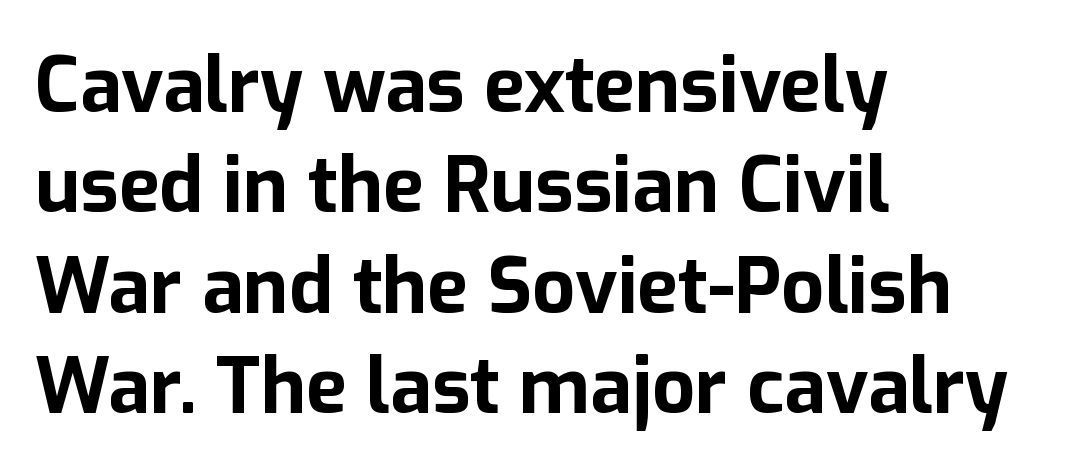
The image shows 76 px bold sans-serif type, upright; set left-aligned, normal line spacing (1.32x), normal letter spacing, not underlined; low stroke contrast and a medium x-height.
